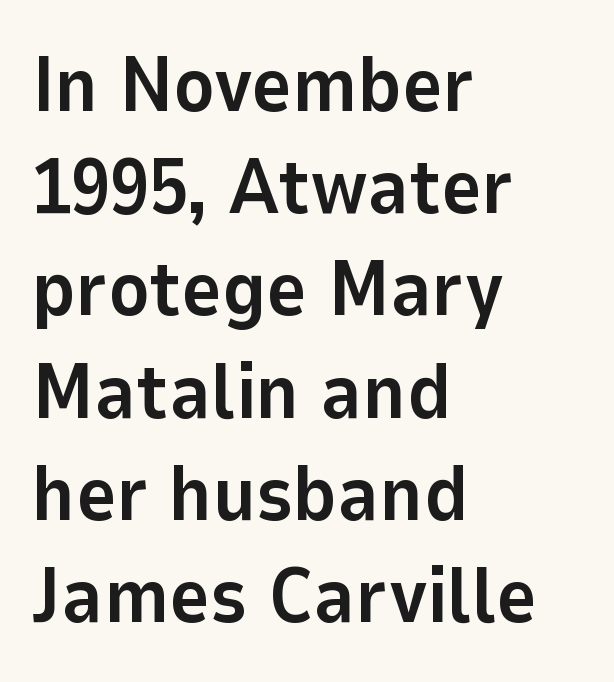
Q: Is the text bold? A: Yes.
Q: Is the text italic (slanted)? A: No, it is upright.
Q: Is the typeface a serif or a sans-serif typeface? A: Sans-serif.
Q: Is the text underlined? A: No.
Q: How is the paragraph aligned? A: Left-aligned.
Q: Is the spacing between letters normal or unusually wide? A: Normal.
Q: Is the spacing between lines tight, normal or loose? A: Normal.
Q: Width (condensed, normal, or wide)? A: Normal.
Q: Stroke contrast? A: Low.
Q: x-height? A: Medium.
Q: Monospaced? A: No.
